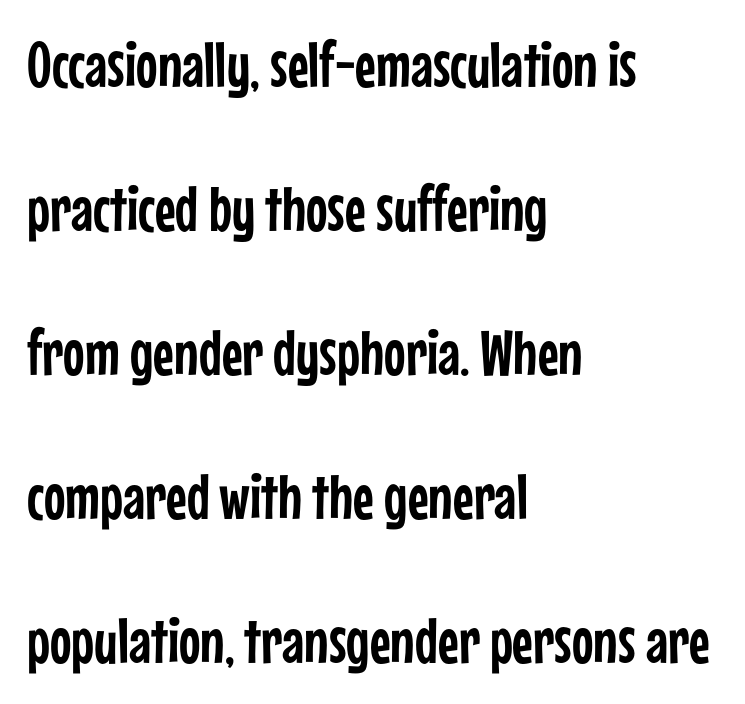
Q: Is the text italic (slanted)? A: No, it is upright.
Q: Is the typeface a serif or a sans-serif typeface? A: Sans-serif.
Q: Is the text underlined? A: No.
Q: How is the paragraph aligned? A: Left-aligned.
Q: Is the spacing between letters normal or unusually wide? A: Normal.
Q: Is the spacing between lines tight, normal or loose? A: Loose.
Q: Width (condensed, normal, or wide)? A: Condensed.
Q: Stroke contrast? A: Low.
Q: x-height? A: Medium.
Q: Monospaced? A: No.
